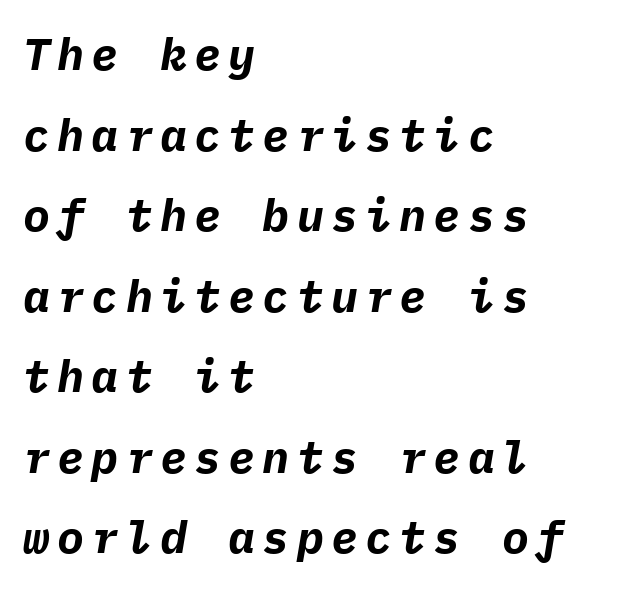
Strokes here are thick enough to call this a true bold. Monospaced: the letters line up in strict vertical columns. The zone under the glyphs is completely vacant. Observe the lean: these are italic letterforms. The rendering anchors every line to the left-hand side.
